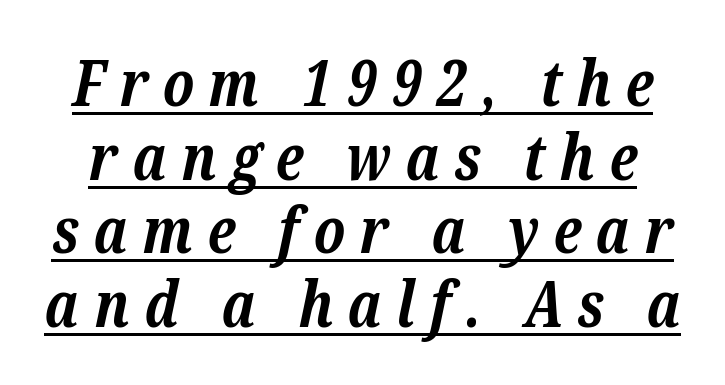
The image shows 63 px bold serif type, italic (leaning right); set line spacing 1.17x, unusually wide letter spacing (+0.23 em), underlined; low stroke contrast and a medium x-height.
